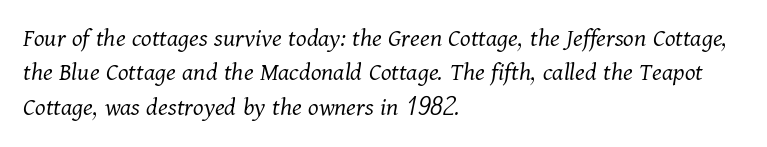
{"italic": "yes", "lean": "right", "slant_degrees": 11, "bold": "no", "underline": "no", "align": "left", "line_spacing": "normal", "line_spacing_ratio": 1.27, "letter_spacing": "normal", "letter_spacing_em": 0.0, "glyph_px": 27}
